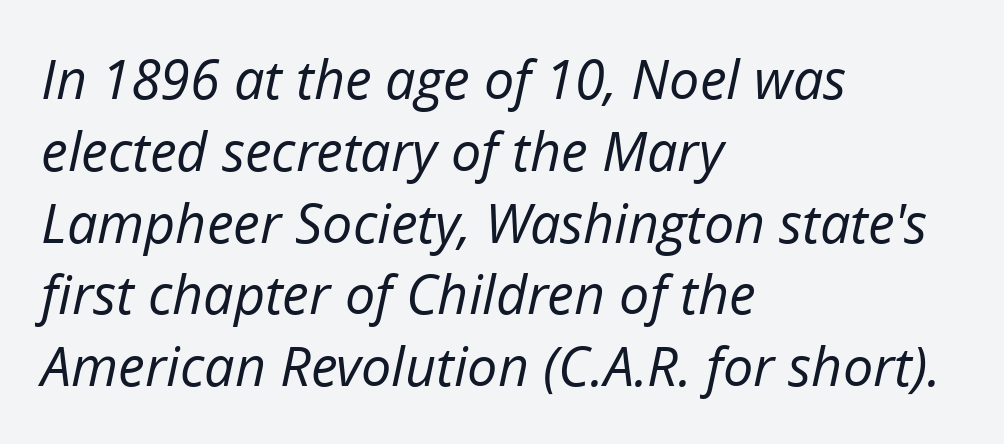
The image shows 54 px regular-weight type, italic (leaning right); set left-aligned, normal line spacing (1.33x), normal letter spacing, not underlined; low stroke contrast and a medium x-height.
